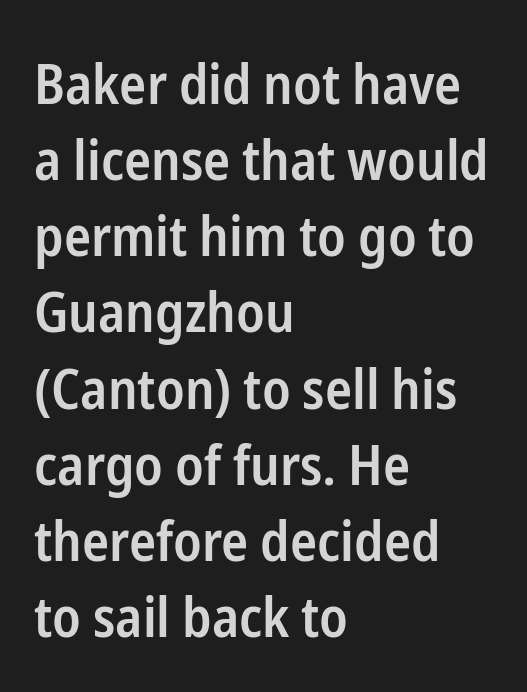
Q: Is the text bold? A: Semi-bold.
Q: Is the text italic (slanted)? A: No, it is upright.
Q: Is the typeface a serif or a sans-serif typeface? A: Sans-serif.
Q: Is the text underlined? A: No.
Q: How is the paragraph aligned? A: Left-aligned.
Q: Is the spacing between letters normal or unusually wide? A: Normal.
Q: Is the spacing between lines tight, normal or loose? A: Normal.
Q: Width (condensed, normal, or wide)? A: Condensed.
Q: Stroke contrast? A: Low.
Q: x-height? A: Medium.
Q: Monospaced? A: No.
